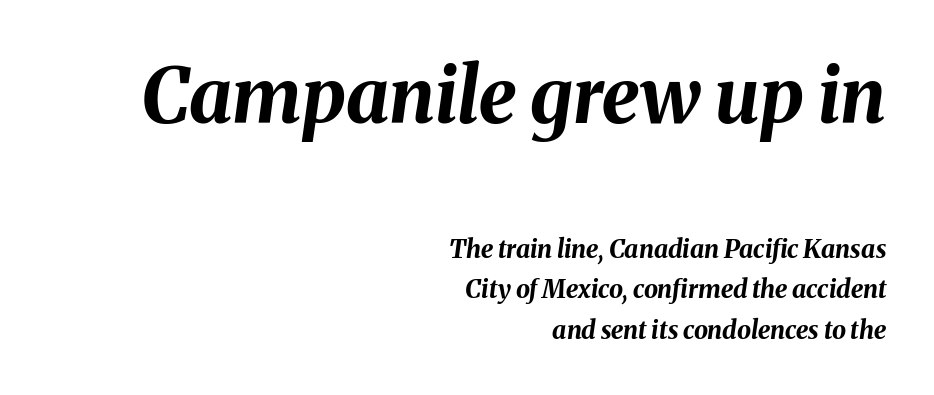
Q: Is the text bold? A: Yes.
Q: Is the text italic (slanted)? A: Yes, it leans right by about 8 degrees.
Q: Is the text underlined? A: No.
Q: How is the paragraph aligned? A: Right-aligned.
Q: Is the spacing between letters normal or unusually wide? A: Normal.
Q: Is the spacing between lines tight, normal or loose? A: Normal.
Q: Which block of text is set in a larger size, the first (top) or the second (bottom)? A: The first (top) one.
Q: Width (condensed, normal, or wide)? A: Normal.
Q: Stroke contrast? A: Medium.
Q: x-height? A: Medium.
Q: Monospaced? A: No.
